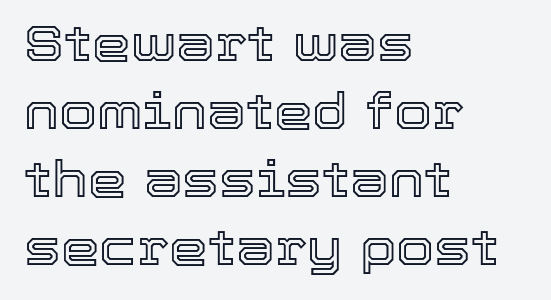
Note the varied advance widths — an 'i' is clearly narrower than an 'm'. Successive baselines arrive at the customary interval. When letters stand straight like this, we call the style roman or upright. Unmarked baselines from the first word to the last.
